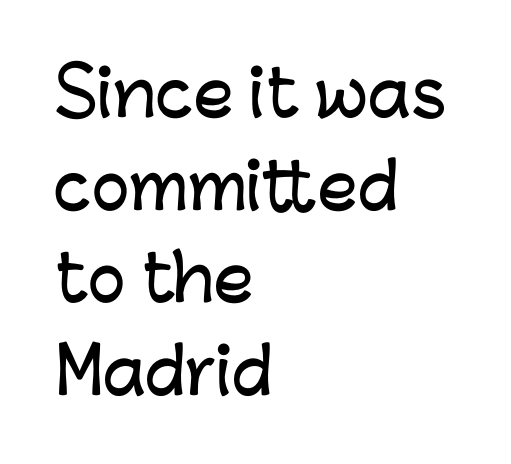
The image shows 63 px sans-serif type, upright; set left-aligned, normal line spacing (1.47x), normal letter spacing, not underlined; low stroke contrast and a medium x-height.
